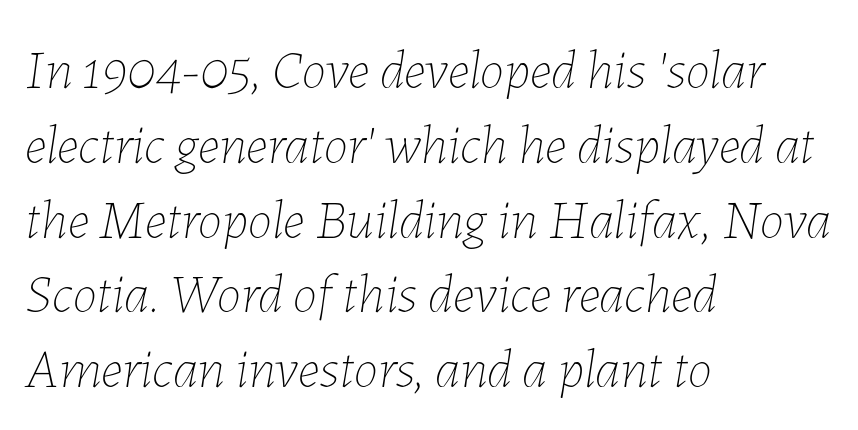
The image shows 55 px thin type, italic (leaning right); set left-aligned, normal line spacing (1.36x), normal letter spacing, not underlined; low stroke contrast and a medium x-height.
